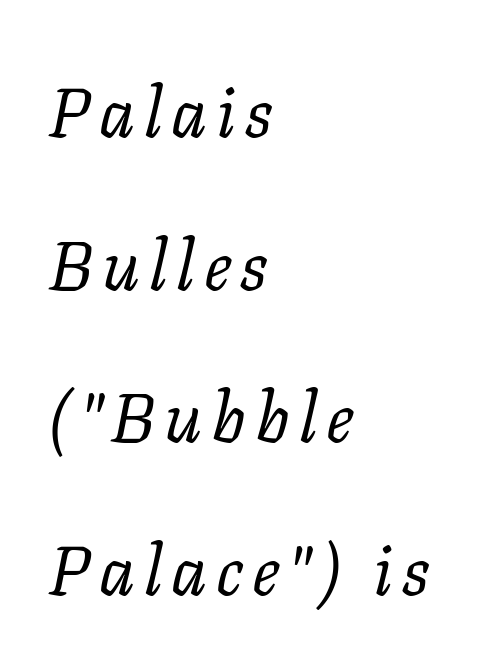
Note the varied advance widths — an 'i' is clearly narrower than an 'm'. Descenders are the only things crossing below the line. The rendering applies a slant to the glyphs. No heavy texture on the line: the type isn't bold. Check where the strokes stop: tiny serifs finish them off.
